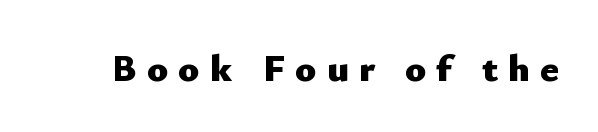
{"serif": "no", "italic": "no", "bold": "yes", "weight": "heavy", "width": "normal", "stroke_contrast": "low", "x_height": "small", "monospaced": "no", "underline": "no", "letter_spacing": "wide", "letter_spacing_em": 0.26, "glyph_px": 39}
